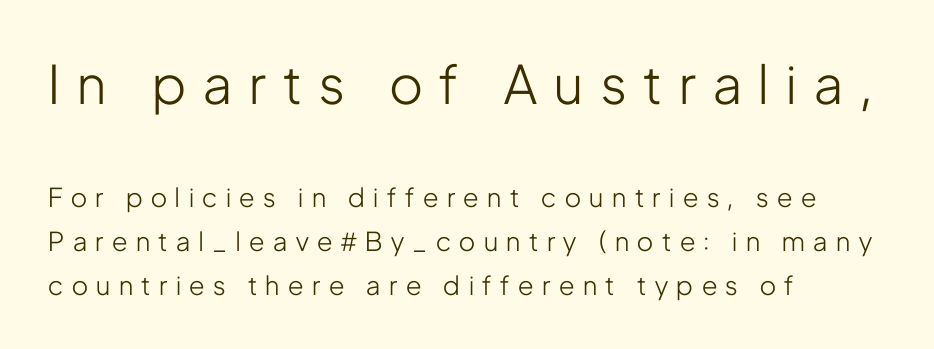
Interline gaps are of average width in this sample. Alignment: flush left. Posture: straight, roman, zero tilt. The font family rendered here belongs to the sans-serif group.
